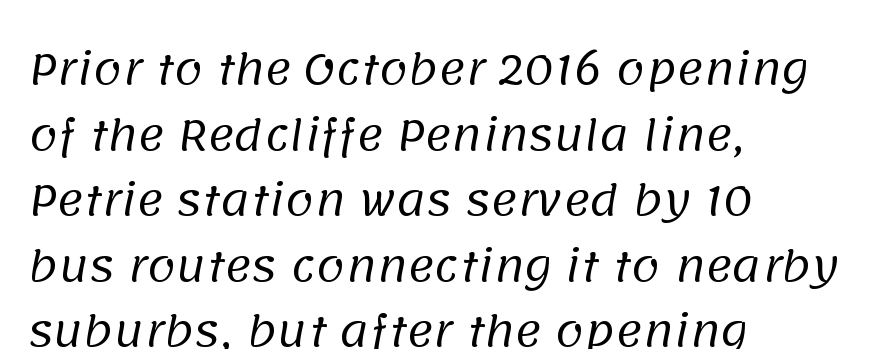
{"serif": "no", "bold": "no", "weight": "regular", "width": "normal", "stroke_contrast": "low", "x_height": "large", "monospaced": "no", "underline": "no", "align": "left", "line_spacing": "normal", "line_spacing_ratio": 1.6, "letter_spacing": "normal", "letter_spacing_em": 0.0, "glyph_px": 41}
